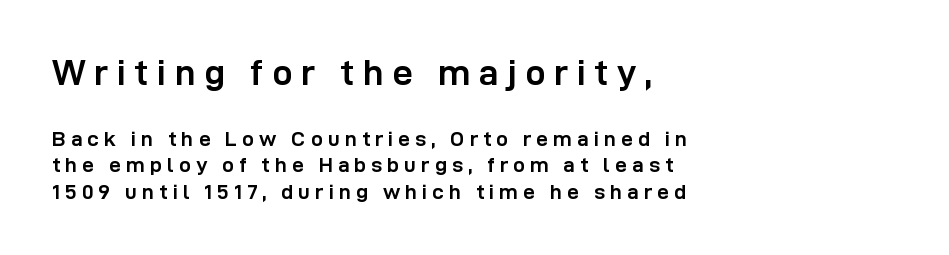
Q: Is the text bold? A: Yes.
Q: Is the text italic (slanted)? A: No, it is upright.
Q: Is the typeface a serif or a sans-serif typeface? A: Sans-serif.
Q: Is the text underlined? A: No.
Q: How is the paragraph aligned? A: Left-aligned.
Q: Is the spacing between letters normal or unusually wide? A: Unusually wide.
Q: Is the spacing between lines tight, normal or loose? A: Normal.
Q: Which block of text is set in a larger size, the first (top) or the second (bottom)? A: The first (top) one.
Q: Width (condensed, normal, or wide)? A: Normal.
Q: Stroke contrast? A: Low.
Q: x-height? A: Medium.
Q: Monospaced? A: No.
